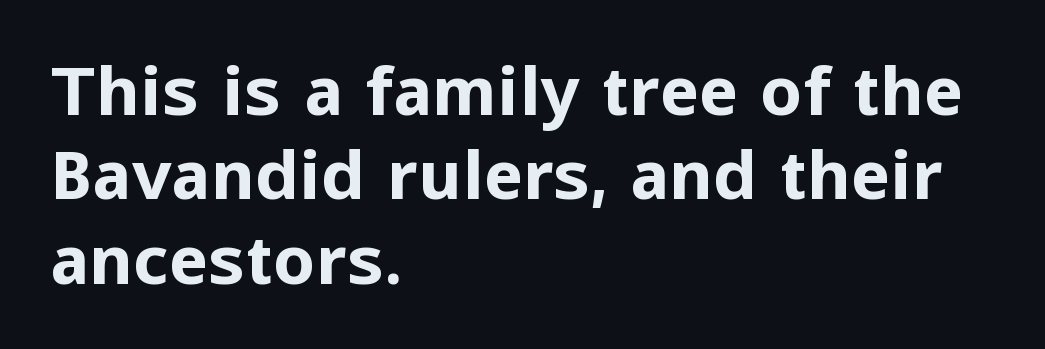
Rule under the text: the space is simply empty. The face used here is a sans, in the tradition of grotesques and geometrics. The paragraph shown leans on its left margin. This block has exactly the height ordinary leading produces.
